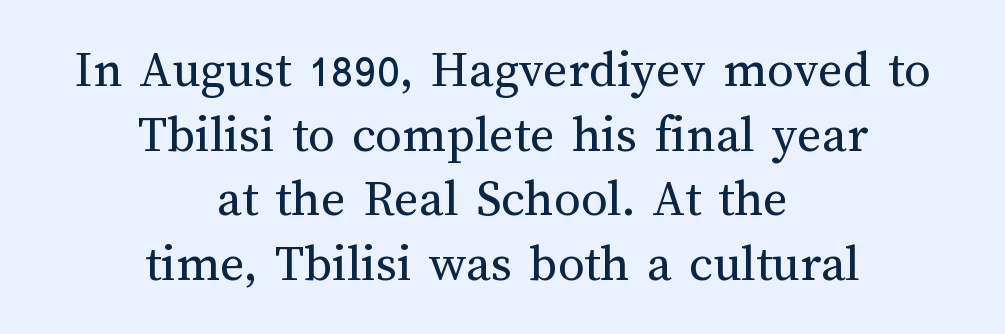
{"italic": "no", "bold": "no", "weight": "regular", "width": "normal", "stroke_contrast": "medium", "x_height": "medium", "monospaced": "no", "underline": "no", "align": "center", "line_spacing_ratio": 1.22, "letter_spacing": "normal", "letter_spacing_em": 0.0, "glyph_px": 53}
